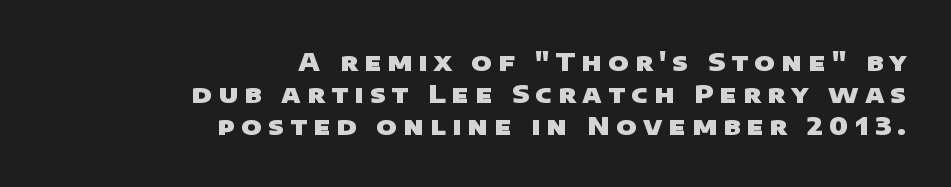
{"bold": "yes", "underline": "no", "align": "right", "line_spacing": "normal", "line_spacing_ratio": 1.29, "letter_spacing": "wide", "letter_spacing_em": 0.25, "glyph_px": 25}
